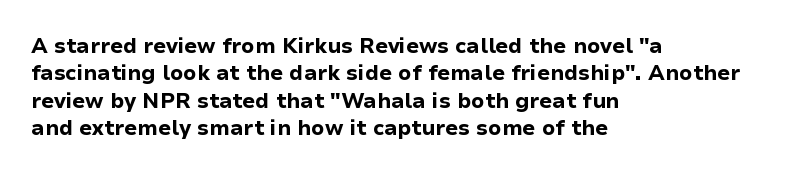
Q: Is the text bold? A: Yes.
Q: Is the text italic (slanted)? A: No, it is upright.
Q: Is the text underlined? A: No.
Q: How is the paragraph aligned? A: Left-aligned.
Q: Is the spacing between letters normal or unusually wide? A: Normal.
Q: Is the spacing between lines tight, normal or loose? A: Normal.
